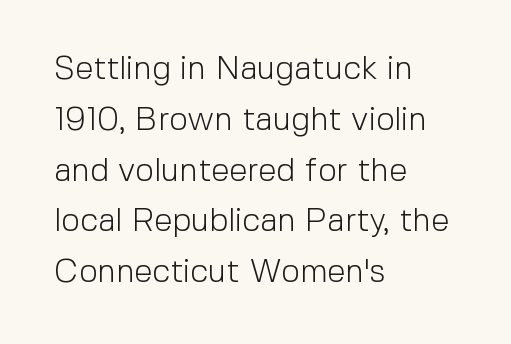
Each new line begins a customary step beneath the previous one. The face used here is proportionally spaced, like ordinary book or web type. Every row of glyphs begins at an identical x-position on the left. Each letter's strokes conclude bluntly, with no projecting serifs.
